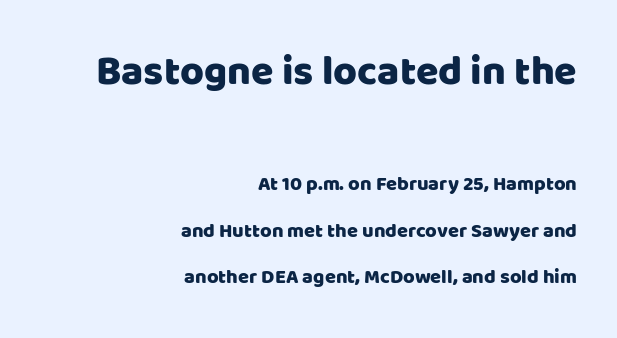
Between one letter and the next there's only the usual sliver of space. The designer gave the opening block more size than the closing block. A bare baseline throughout the passage. Is this a sans? Yes — the strokes have no serifs. If you drew a line through each stem, it would be perfectly vertical.
